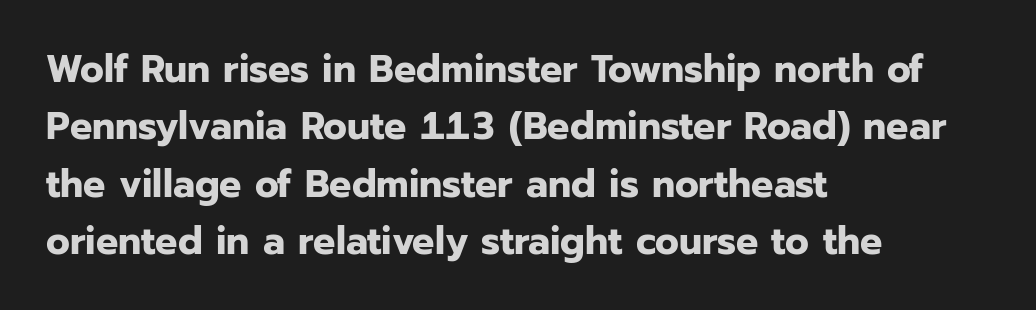
{"serif": "no", "italic": "no", "bold": "yes", "weight": "bold", "width": "normal", "stroke_contrast": "low", "x_height": "medium", "monospaced": "no", "underline": "no", "align": "left", "line_spacing": "normal", "line_spacing_ratio": 1.47, "letter_spacing": "normal", "letter_spacing_em": 0.0, "glyph_px": 39}
